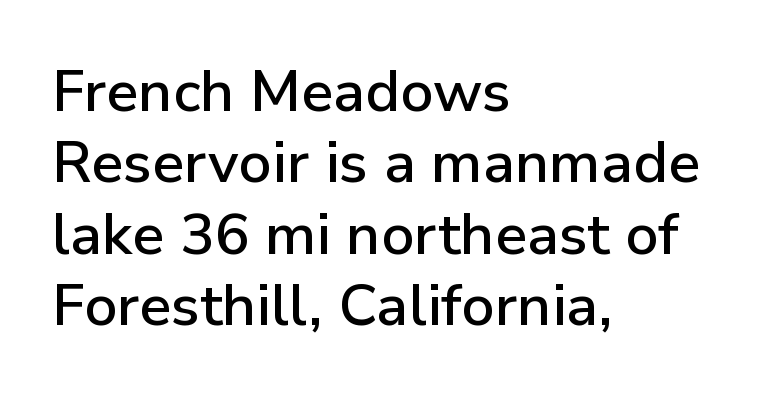
Q: Is the text italic (slanted)? A: No, it is upright.
Q: Is the typeface a serif or a sans-serif typeface? A: Sans-serif.
Q: Is the text underlined? A: No.
Q: How is the paragraph aligned? A: Left-aligned.
Q: Is the spacing between letters normal or unusually wide? A: Normal.
Q: Width (condensed, normal, or wide)? A: Normal.
Q: Stroke contrast? A: Low.
Q: x-height? A: Medium.
Q: Monospaced? A: No.
